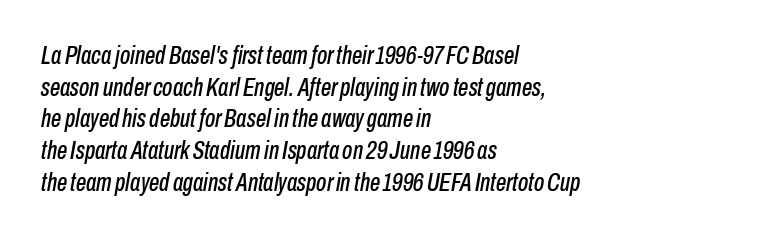
Every row of glyphs begins at an identical x-position on the left. The letters sit at their default tracking, neither squeezed nor spread. Glance below the letters and you will spot only blank space. These lines were composed using italics.
